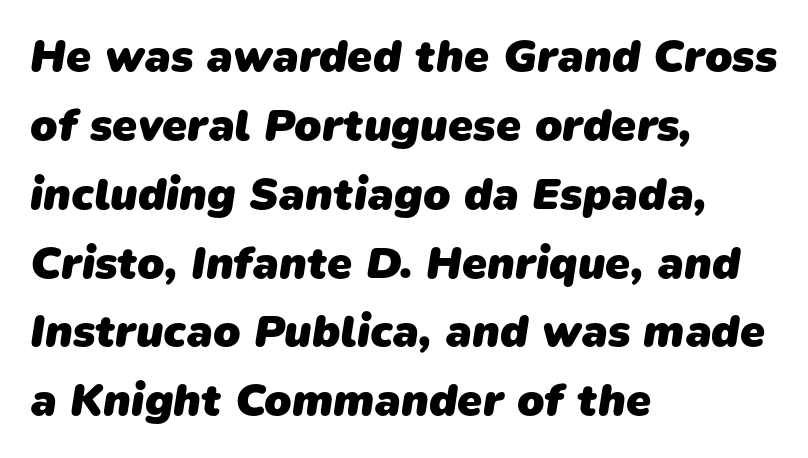
{"serif": "no", "bold": "yes", "weight": "heavy", "width": "normal", "stroke_contrast": "low", "x_height": "medium", "monospaced": "no", "underline": "no", "align": "left", "line_spacing": "normal", "line_spacing_ratio": 1.53, "letter_spacing": "normal", "letter_spacing_em": 0.0, "glyph_px": 45}
